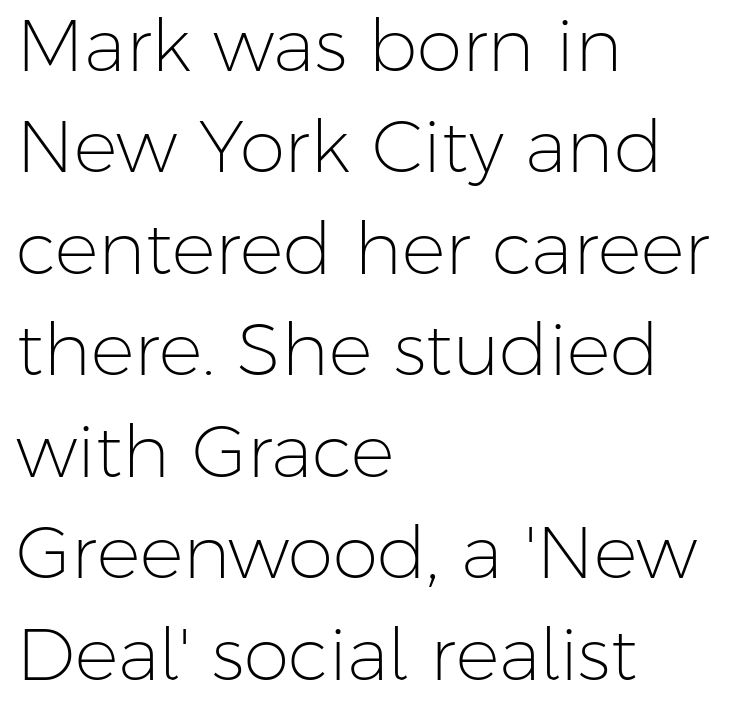
The rendering uses natural spacing where letterforms have individual widths. Stroke terminals: plain, sans-serif. Ink coverage per letter is moderate at most. Leftover space on each line is placed entirely after the last word. Quick note: interline space is typical. Spacing between characters is what you'd get straight out of the box.
